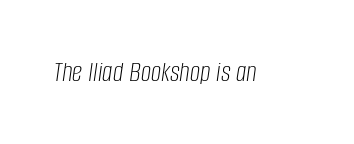
Q: Is the text bold? A: No.
Q: Is the text italic (slanted)? A: Yes, it leans right by about 8 degrees.
Q: Is the text underlined? A: No.
Q: Is the spacing between letters normal or unusually wide? A: Normal.
Q: Width (condensed, normal, or wide)? A: Condensed.
Q: Stroke contrast? A: Low.
Q: x-height? A: Large.
Q: Monospaced? A: No.
